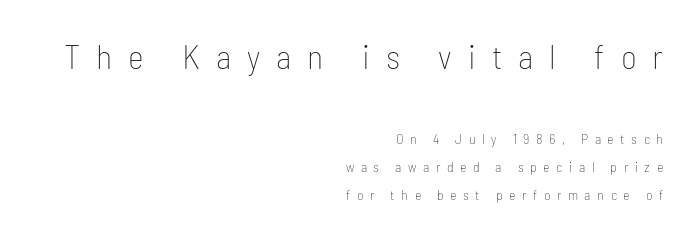
Q: Is the text bold? A: No.
Q: Is the text italic (slanted)? A: No, it is upright.
Q: Is the typeface a serif or a sans-serif typeface? A: Sans-serif.
Q: Is the text underlined? A: No.
Q: How is the paragraph aligned? A: Right-aligned.
Q: Is the spacing between letters normal or unusually wide? A: Unusually wide.
Q: Is the spacing between lines tight, normal or loose? A: Loose.
Q: Which block of text is set in a larger size, the first (top) or the second (bottom)? A: The first (top) one.
Q: Width (condensed, normal, or wide)? A: Condensed.
Q: Stroke contrast? A: Low.
Q: x-height? A: Medium.
Q: Monospaced? A: No.
